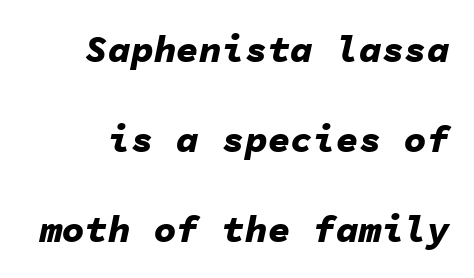
The block of text is sparse from top to bottom, with ample space between rows. Here the designer chose a console-style face with uniform glyph widths. No extra tracking has been applied to these lines. The space directly below the letters is spotless.
